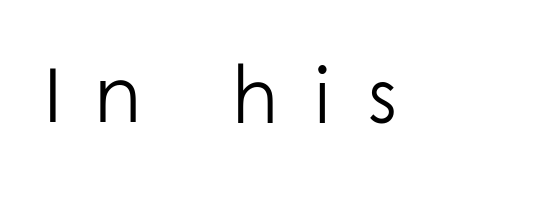
{"serif": "no", "italic": "no", "bold": "no", "weight": "light", "width": "normal", "stroke_contrast": "low", "x_height": "medium", "monospaced": "no", "underline": "no", "letter_spacing": "wide", "letter_spacing_em": 0.46, "glyph_px": 79}
